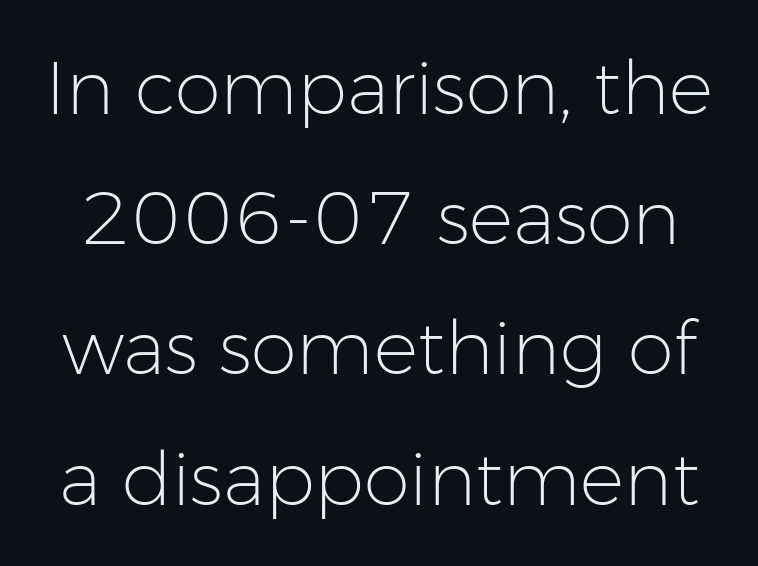
The letterforms sit shoulder to shoulder at normal distance. Weight: not bold — regular or lighter. Italic: no, the glyphs are upright roman. A sans-serif font was chosen for this passage.
